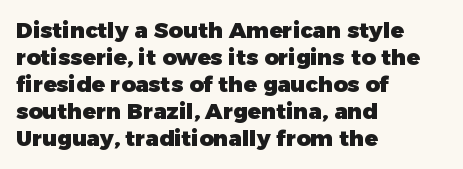
The image shows 22 px bold type, upright; set left-aligned, line spacing 1.23x, normal letter spacing, not underlined.
